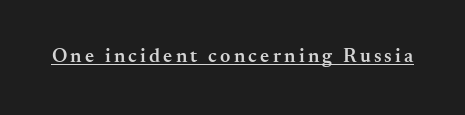
Compared with an ordinary text face, these strokes are moderately heavier — a semibold. Quick note: underline on. Quick note: not italic, upright.
